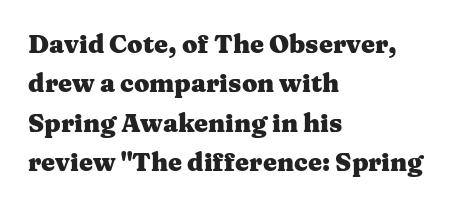
Evenly set lines give the paragraph a standard silhouette. Glance below the letters and you will spot only blank space. Typeset ragged right — the left edge is the straight one. This sample uses plain, unmodified letter spacing. Style check: upright. I'd describe the lettering as bold — thick and assertive.
